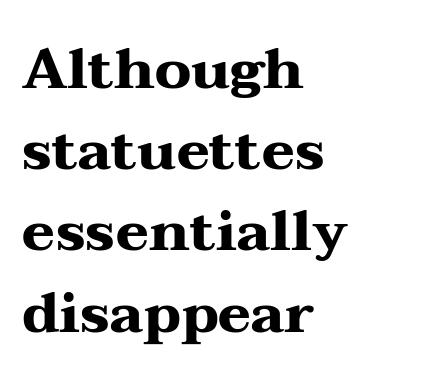
The image shows 56 px heavy, wide serif type, upright; set left-aligned, normal line spacing (1.45x), normal letter spacing, not underlined; medium stroke contrast and a medium x-height.
